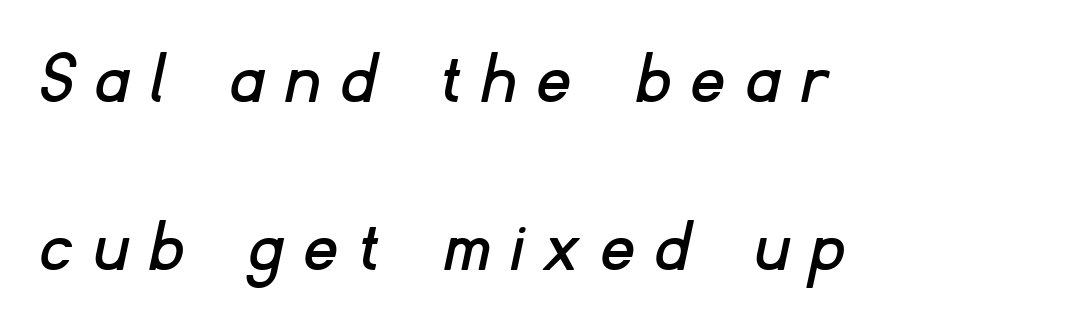
The image shows 77 px sans-serif type; set left-aligned, loose line spacing (2.18x), unusually wide letter spacing (+0.31 em), not underlined; low stroke contrast and a small x-height.
